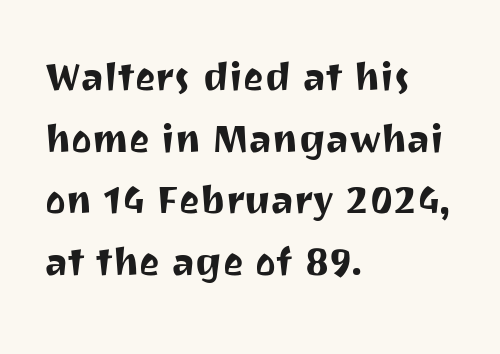
Honestly, the row spacing looks completely unremarkable. This is sans-serif lettering, the kind often seen on screens and signage. Inter-character spacing is left at the font's built-in metrics. Is this a fixed-width face? No — the glyphs have proportional, varying widths. Alignment: flush left.
